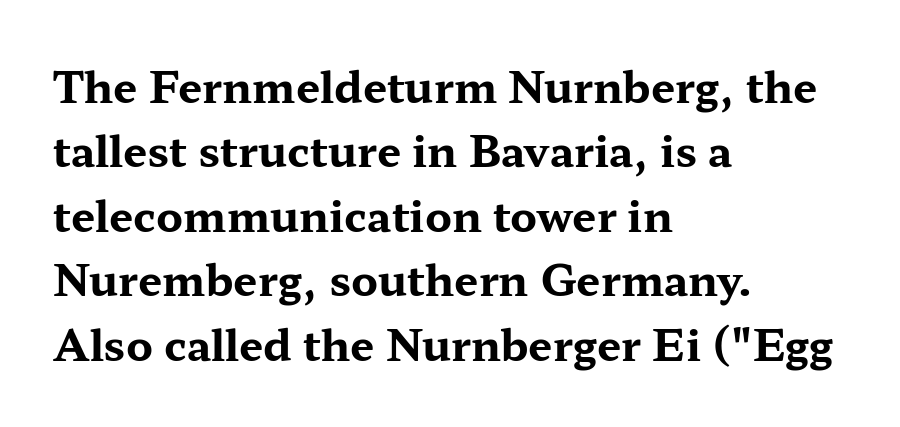
{"serif": "yes", "italic": "no", "bold": "yes", "weight": "bold", "width": "wide", "stroke_contrast": "medium", "x_height": "medium", "monospaced": "no", "underline": "no", "align": "left", "line_spacing": "normal", "line_spacing_ratio": 1.5, "letter_spacing": "normal", "letter_spacing_em": 0.0, "glyph_px": 43}
